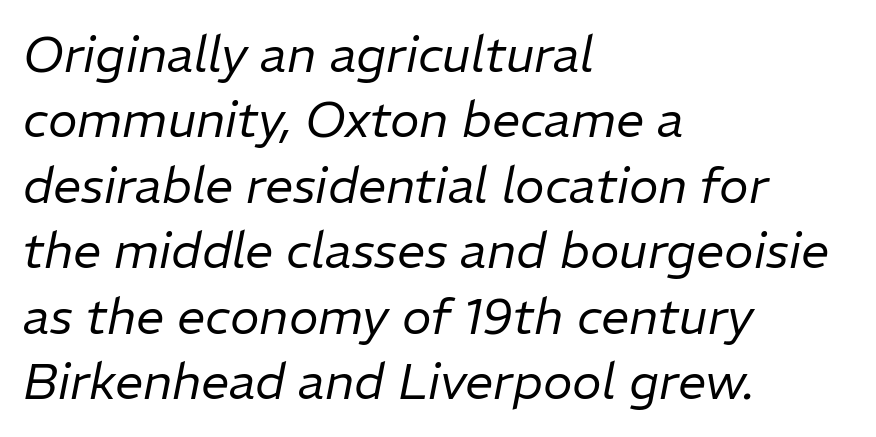
The image shows 50 px regular-weight type, italic (leaning right); set left-aligned, normal line spacing (1.31x), normal letter spacing, not underlined; low stroke contrast and a medium x-height.
